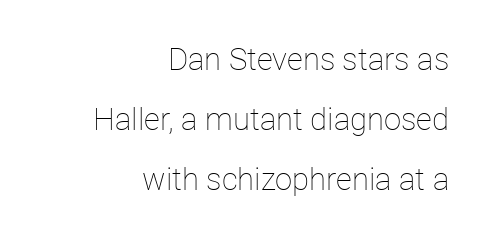
Q: Is the text bold? A: No.
Q: Is the text italic (slanted)? A: No, it is upright.
Q: Is the text underlined? A: No.
Q: How is the paragraph aligned? A: Right-aligned.
Q: Is the spacing between letters normal or unusually wide? A: Normal.
Q: Is the spacing between lines tight, normal or loose? A: Loose.
Q: Width (condensed, normal, or wide)? A: Normal.
Q: Stroke contrast? A: Low.
Q: x-height? A: Medium.
Q: Monospaced? A: No.
